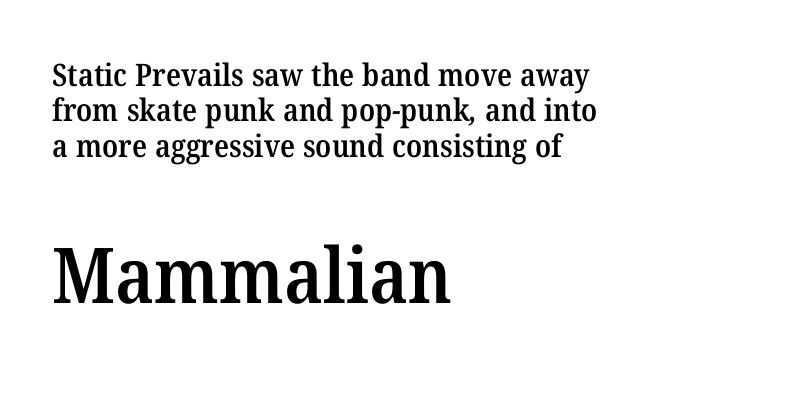
The image shows 77 px semibold serif type; set left-aligned, tight line spacing (1.14x), normal letter spacing, not underlined; the second (bottom) block is 2.48x larger; medium stroke contrast and a medium x-height.
